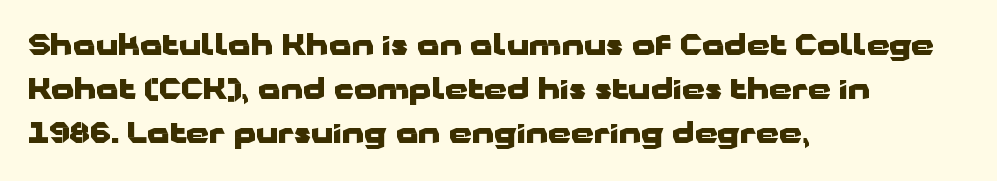
Q: Is the text bold? A: Yes.
Q: Is the text italic (slanted)? A: No, it is upright.
Q: Is the typeface a serif or a sans-serif typeface? A: Sans-serif.
Q: Is the text underlined? A: No.
Q: How is the paragraph aligned? A: Left-aligned.
Q: Is the spacing between letters normal or unusually wide? A: Normal.
Q: Is the spacing between lines tight, normal or loose? A: Normal.
Q: Width (condensed, normal, or wide)? A: Wide.
Q: Stroke contrast? A: Low.
Q: x-height? A: Medium.
Q: Monospaced? A: No.
